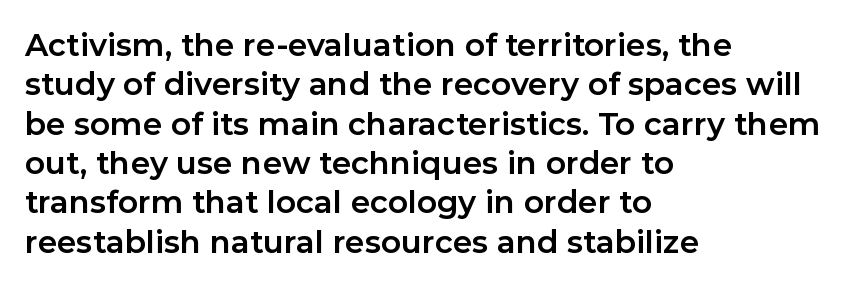
Q: Is the text bold? A: Yes.
Q: Is the text italic (slanted)? A: No, it is upright.
Q: Is the typeface a serif or a sans-serif typeface? A: Sans-serif.
Q: Is the text underlined? A: No.
Q: How is the paragraph aligned? A: Left-aligned.
Q: Is the spacing between letters normal or unusually wide? A: Normal.
Q: Is the spacing between lines tight, normal or loose? A: Normal.
Q: Width (condensed, normal, or wide)? A: Normal.
Q: Stroke contrast? A: Low.
Q: x-height? A: Medium.
Q: Monospaced? A: No.
